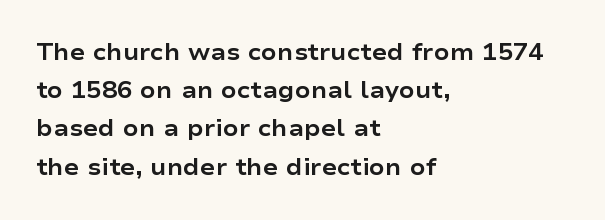
Lines of text with bare space underneath. How are the letters spaced? Ordinarily, with no added tracking. Normally led — the rows are evenly, conventionally spaced. Every letter is thick-stroked: bold, no question.
